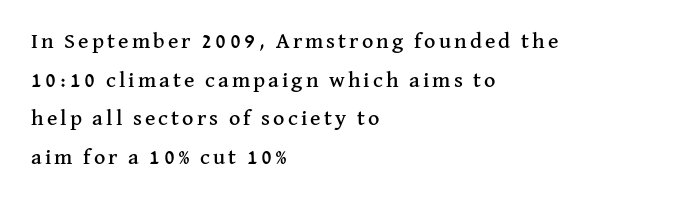
The image shows 22 px text type, upright; set left-aligned, line spacing 1.76x, not underlined.
